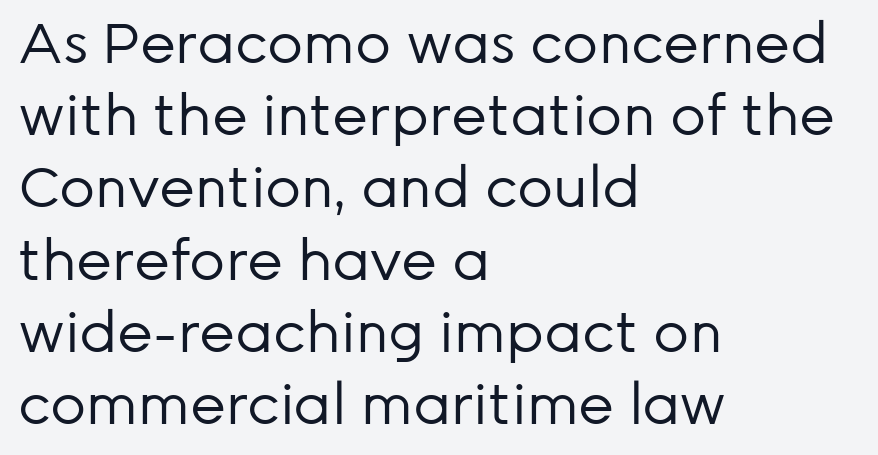
{"serif": "no", "italic": "no", "bold": "no", "weight": "regular", "width": "normal", "stroke_contrast": "low", "x_height": "medium", "monospaced": "no", "underline": "no", "align": "left", "line_spacing": "normal", "line_spacing_ratio": 1.29, "letter_spacing": "normal", "letter_spacing_em": 0.0, "glyph_px": 56}
